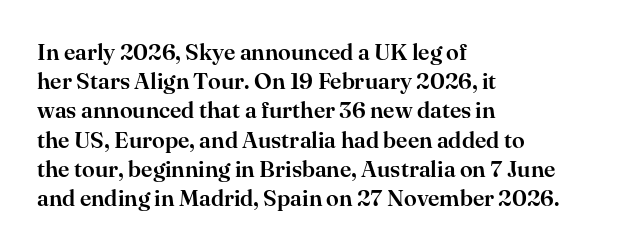
Q: Is the text italic (slanted)? A: No, it is upright.
Q: Is the text underlined? A: No.
Q: How is the paragraph aligned? A: Left-aligned.
Q: Is the spacing between letters normal or unusually wide? A: Normal.
Q: Is the spacing between lines tight, normal or loose? A: Normal.
